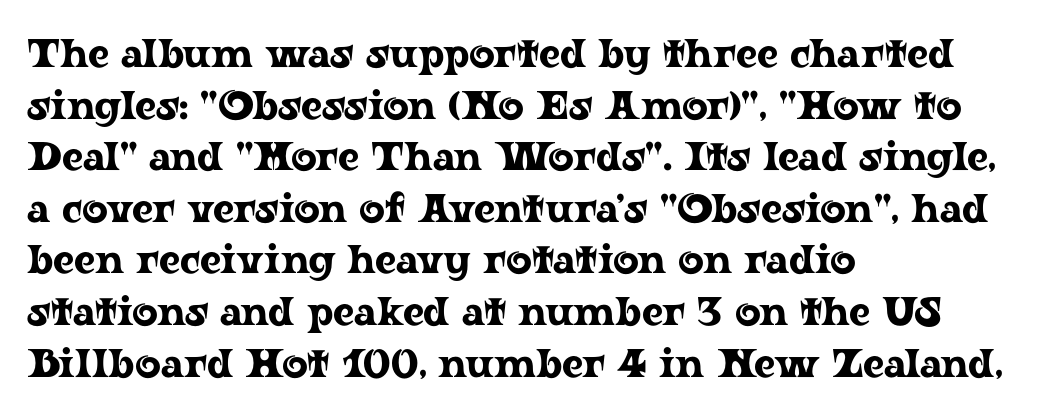
Q: Is the text italic (slanted)? A: No, it is upright.
Q: Is the typeface a serif or a sans-serif typeface? A: Serif.
Q: Is the text underlined? A: No.
Q: How is the paragraph aligned? A: Left-aligned.
Q: Is the spacing between letters normal or unusually wide? A: Normal.
Q: Is the spacing between lines tight, normal or loose? A: Normal.
Q: Width (condensed, normal, or wide)? A: Wide.
Q: Stroke contrast? A: Low.
Q: x-height? A: Medium.
Q: Monospaced? A: No.
